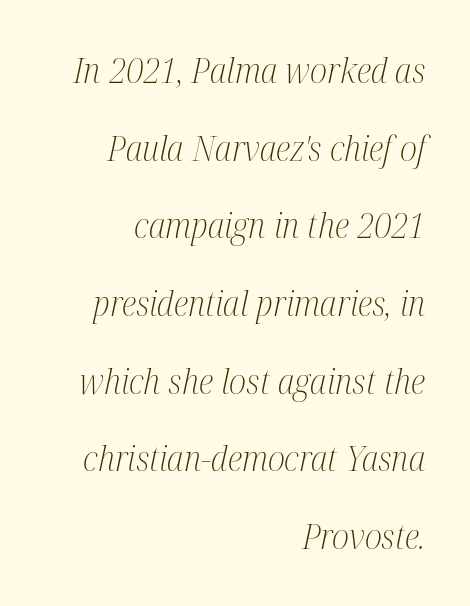
The image shows 35 px light, condensed serif type, italic (leaning right); set right-aligned, loose line spacing (2.22x), normal letter spacing, not underlined; medium stroke contrast and a medium x-height.
